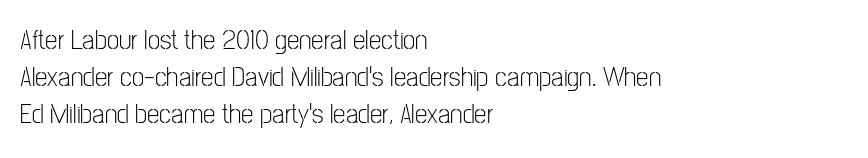
Q: Is the text bold? A: No.
Q: Is the text italic (slanted)? A: No, it is upright.
Q: Is the typeface a serif or a sans-serif typeface? A: Sans-serif.
Q: Is the text underlined? A: No.
Q: How is the paragraph aligned? A: Left-aligned.
Q: Is the spacing between letters normal or unusually wide? A: Normal.
Q: Is the spacing between lines tight, normal or loose? A: Normal.
Q: Width (condensed, normal, or wide)? A: Condensed.
Q: Stroke contrast? A: Low.
Q: x-height? A: Medium.
Q: Monospaced? A: No.
